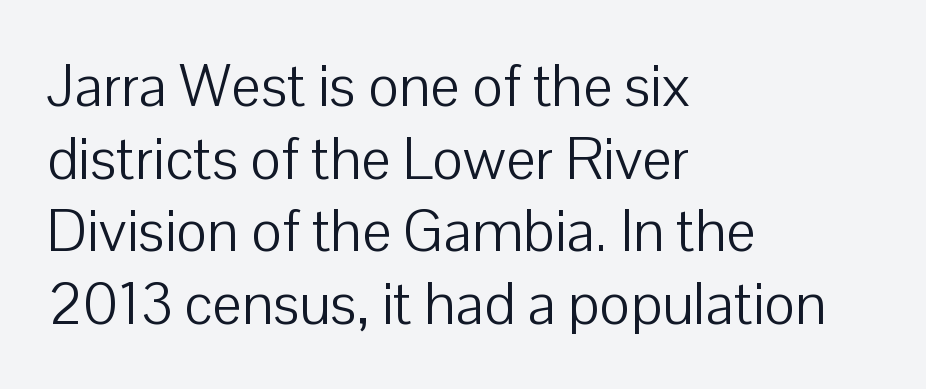
{"serif": "no", "italic": "no", "bold": "no", "weight": "light", "width": "normal", "stroke_contrast": "low", "x_height": "medium", "monospaced": "no", "underline": "no", "align": "left", "line_spacing_ratio": 1.23, "letter_spacing": "normal", "letter_spacing_em": 0.0, "glyph_px": 59}
